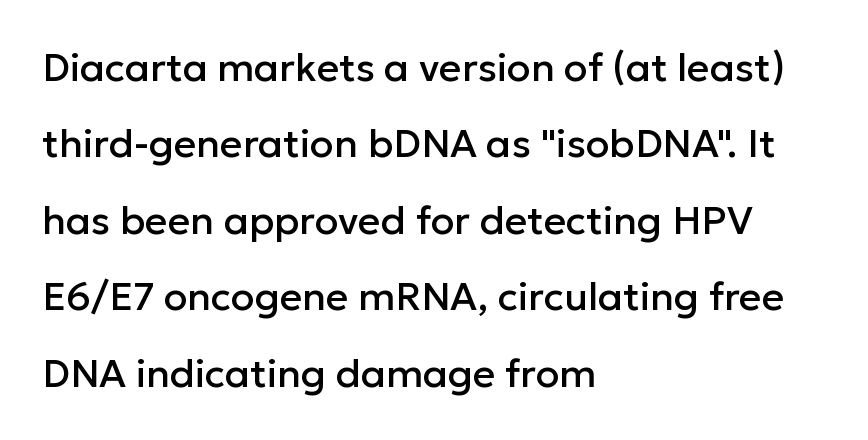
Q: Is the text italic (slanted)? A: No, it is upright.
Q: Is the typeface a serif or a sans-serif typeface? A: Sans-serif.
Q: Is the text underlined? A: No.
Q: How is the paragraph aligned? A: Left-aligned.
Q: Is the spacing between letters normal or unusually wide? A: Normal.
Q: Is the spacing between lines tight, normal or loose? A: Loose.
Q: Width (condensed, normal, or wide)? A: Normal.
Q: Stroke contrast? A: Low.
Q: x-height? A: Medium.
Q: Monospaced? A: No.
